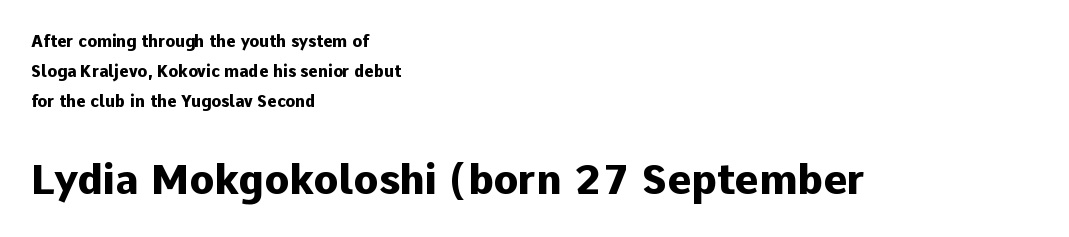
Q: Is the text bold? A: Yes.
Q: Is the text italic (slanted)? A: No, it is upright.
Q: Is the typeface a serif or a sans-serif typeface? A: Sans-serif.
Q: Is the text underlined? A: No.
Q: How is the paragraph aligned? A: Left-aligned.
Q: Is the spacing between letters normal or unusually wide? A: Normal.
Q: Which block of text is set in a larger size, the first (top) or the second (bottom)? A: The second (bottom) one.
Q: Width (condensed, normal, or wide)? A: Normal.
Q: Stroke contrast? A: Low.
Q: x-height? A: Medium.
Q: Monospaced? A: No.
